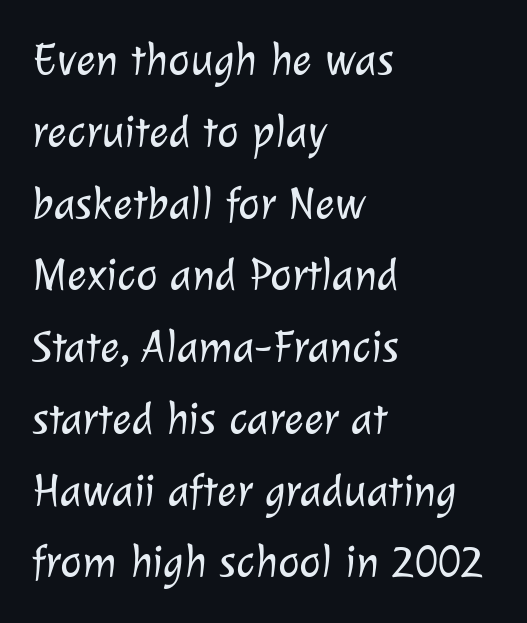
The image shows 46 px light sans-serif type; set left-aligned, normal line spacing (1.56x), normal letter spacing, not underlined; low stroke contrast and a medium x-height.
